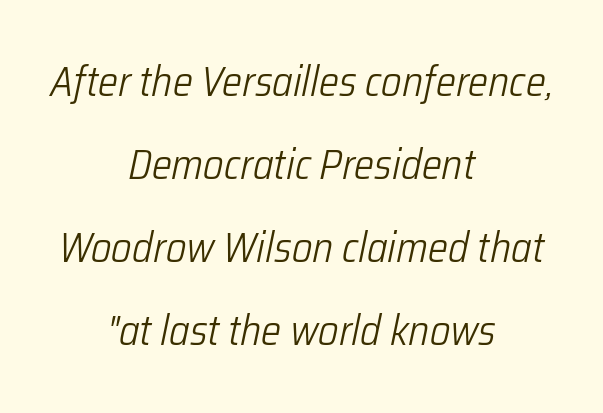
Q: Is the text bold? A: No.
Q: Is the text italic (slanted)? A: Yes, it leans right by about 12 degrees.
Q: Is the text underlined? A: No.
Q: How is the paragraph aligned? A: Centered.
Q: Is the spacing between letters normal or unusually wide? A: Normal.
Q: Is the spacing between lines tight, normal or loose? A: Loose.
Q: Width (condensed, normal, or wide)? A: Condensed.
Q: Stroke contrast? A: Low.
Q: x-height? A: Medium.
Q: Monospaced? A: No.
